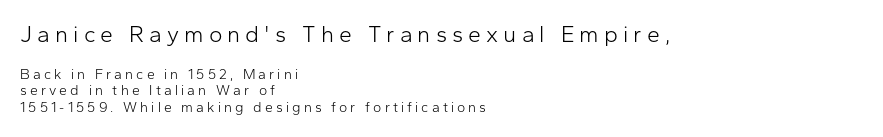
{"italic": "no", "bold": "no", "underline": "no", "align": "left", "line_spacing_ratio": 1.19, "letter_spacing": "wide", "letter_spacing_em": 0.22, "larger_block": "first", "size_ratio": 1.64, "glyph_px": 23}
